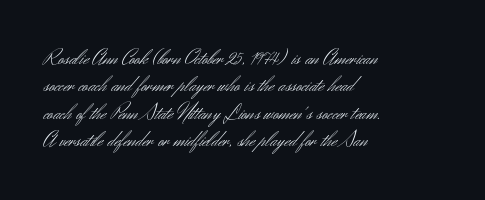
The image shows 22 px text type; set left-aligned, line spacing 1.24x, normal letter spacing, not underlined.
